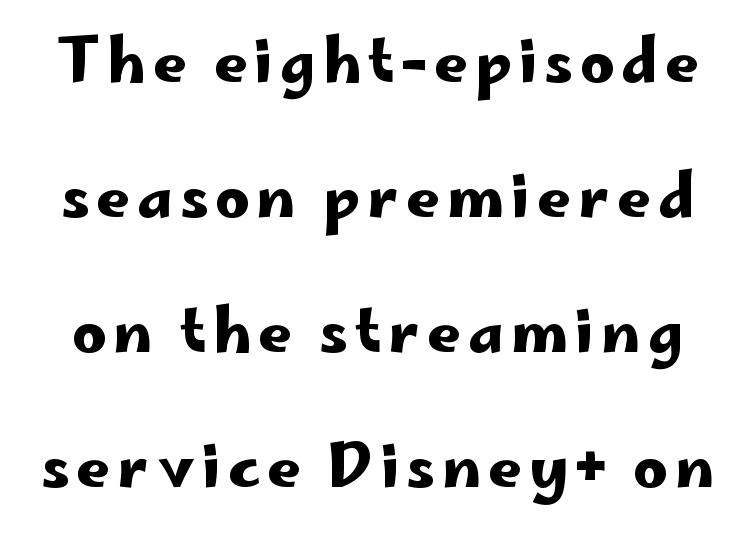
{"serif": "no", "italic": "no", "width": "wide", "stroke_contrast": "low", "x_height": "small", "monospaced": "no", "underline": "no", "line_spacing": "loose", "line_spacing_ratio": 2.29, "glyph_px": 59}
